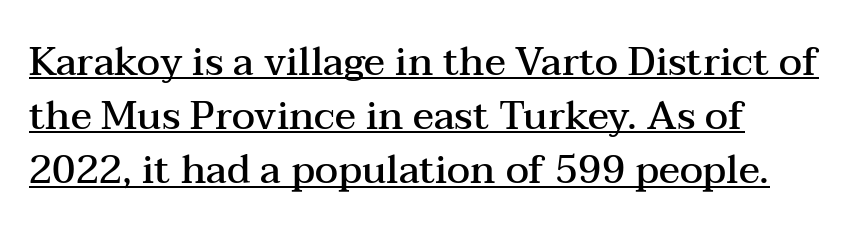
All the whitespace from short lines collects on the right. The string is rendered with underlining switched on. Classification — serif. Here the designer chose a conventional face with non-uniform glyph widths.
